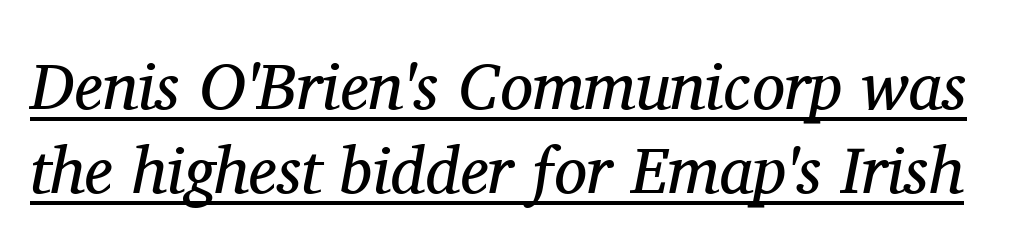
{"serif": "yes", "italic": "yes", "lean": "right", "slant_degrees": 11, "bold": "no", "weight": "regular", "width": "normal", "stroke_contrast": "medium", "x_height": "medium", "monospaced": "no", "underline": "yes", "line_spacing": "normal", "line_spacing_ratio": 1.27, "letter_spacing": "normal", "letter_spacing_em": 0.0, "glyph_px": 66}
